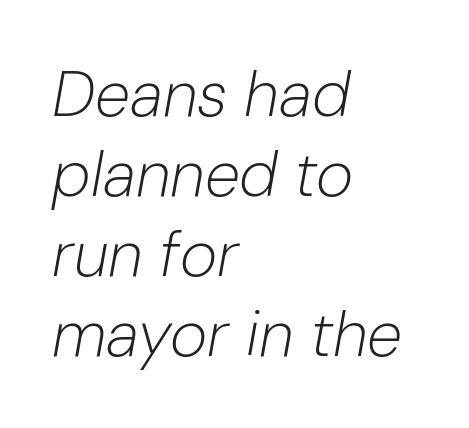
The image shows 64 px light type, italic (leaning right); set left-aligned, normal line spacing (1.25x), normal letter spacing, not underlined; low stroke contrast and a medium x-height.
